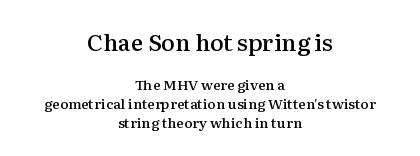
The image shows 23 px text type, upright; set centered, normal line spacing (1.36x), normal letter spacing, not underlined; the first (top) block is 1.64x larger.
